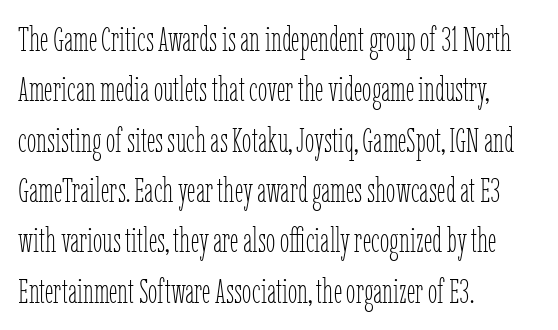
{"italic": "no", "bold": "no", "weight": "thin", "width": "condensed", "stroke_contrast": "low", "x_height": "medium", "monospaced": "no", "underline": "no", "align": "left", "line_spacing": "normal", "line_spacing_ratio": 1.48, "letter_spacing": "normal", "letter_spacing_em": 0.0, "glyph_px": 34}
